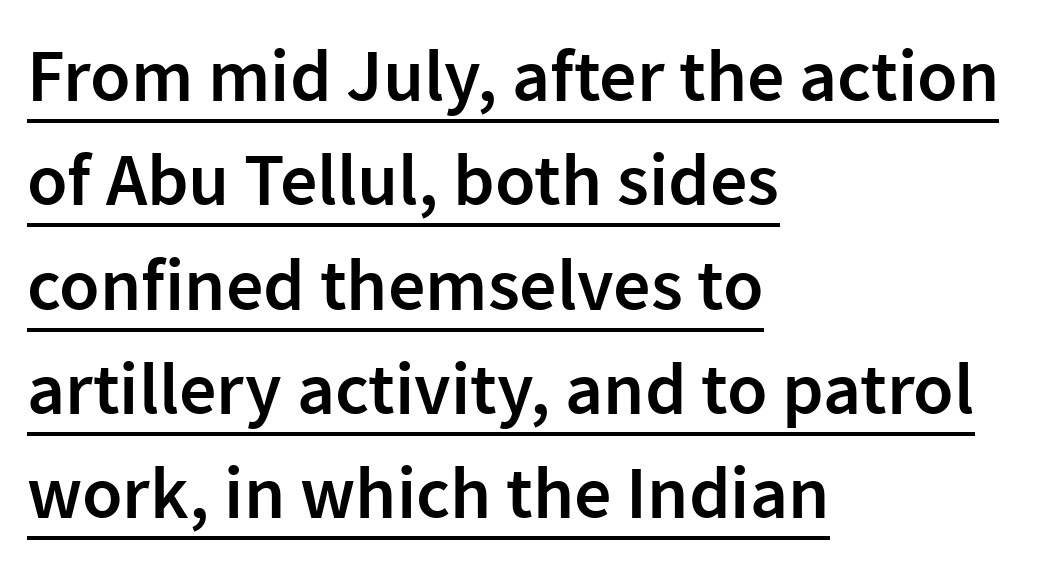
Q: Is the text bold? A: Semi-bold.
Q: Is the text italic (slanted)? A: No, it is upright.
Q: Is the typeface a serif or a sans-serif typeface? A: Sans-serif.
Q: Is the text underlined? A: Yes.
Q: How is the paragraph aligned? A: Left-aligned.
Q: Is the spacing between letters normal or unusually wide? A: Normal.
Q: Is the spacing between lines tight, normal or loose? A: Normal.
Q: Width (condensed, normal, or wide)? A: Normal.
Q: Stroke contrast? A: Low.
Q: x-height? A: Medium.
Q: Monospaced? A: No.
